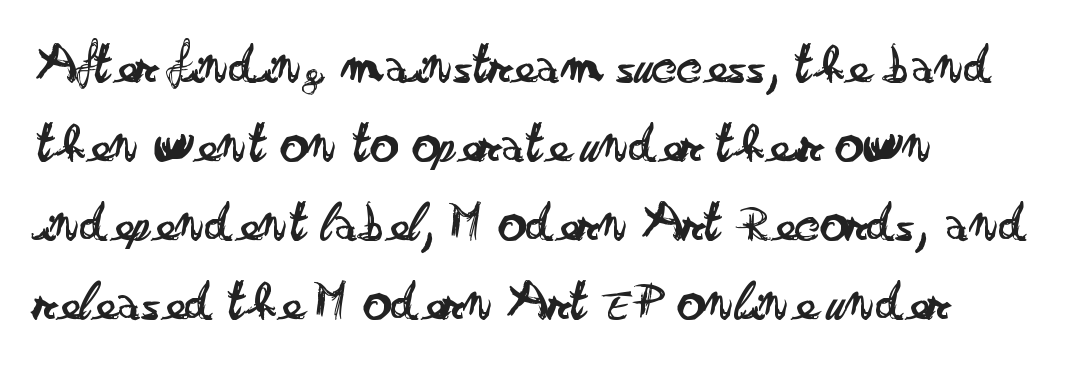
Q: Is the text bold? A: No.
Q: Is the text italic (slanted)? A: No, it is upright.
Q: Is the typeface a serif or a sans-serif typeface? A: Sans-serif.
Q: Is the text underlined? A: No.
Q: How is the paragraph aligned? A: Left-aligned.
Q: Is the spacing between letters normal or unusually wide? A: Normal.
Q: Is the spacing between lines tight, normal or loose? A: Normal.
Q: Width (condensed, normal, or wide)? A: Wide.
Q: Stroke contrast? A: Low.
Q: x-height? A: Small.
Q: Monospaced? A: No.
